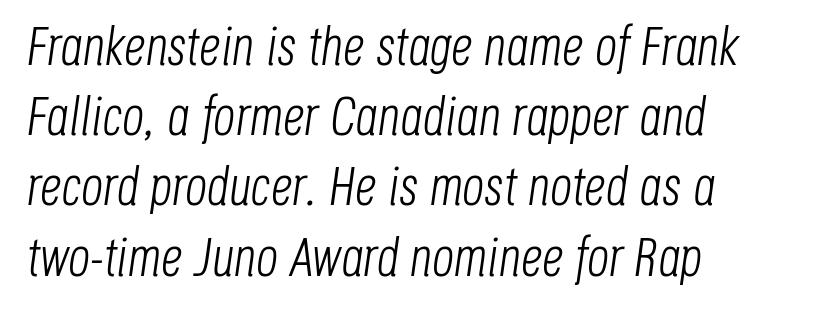
The image shows 54 px light, condensed type, italic (leaning right); set left-aligned, normal line spacing (1.3x), normal letter spacing, not underlined; low stroke contrast and a large x-height.
